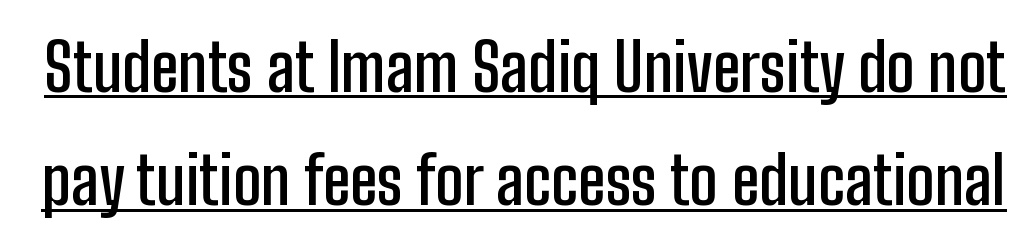
{"serif": "no", "italic": "no", "bold": "semi", "weight": "semibold", "width": "condensed", "stroke_contrast": "low", "x_height": "medium", "monospaced": "no", "underline": "yes", "line_spacing_ratio": 1.74, "letter_spacing": "normal", "letter_spacing_em": 0.0, "glyph_px": 65}
